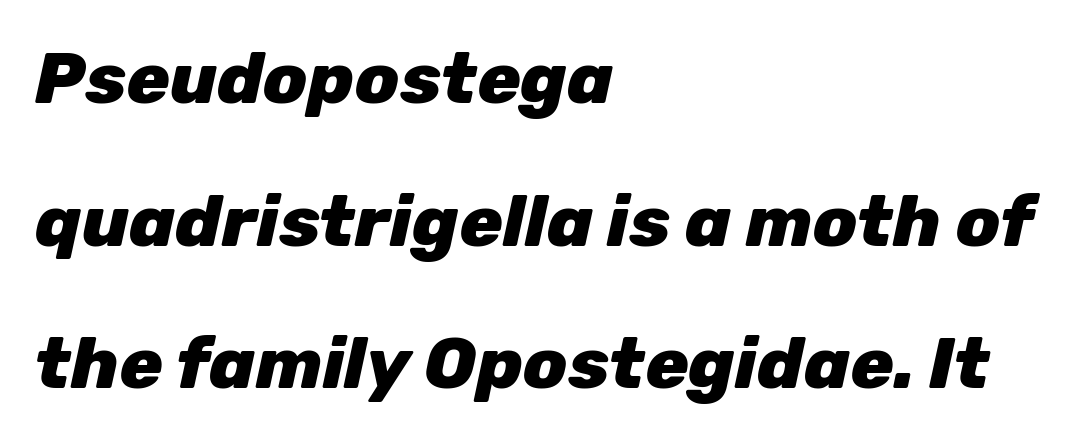
The space between consecutive lines is lavish. Left-aligned paragraph, ragged on the right. Weight check: bold — yes, fully. Spacing verdict: proportional, widths tailored to each character.
